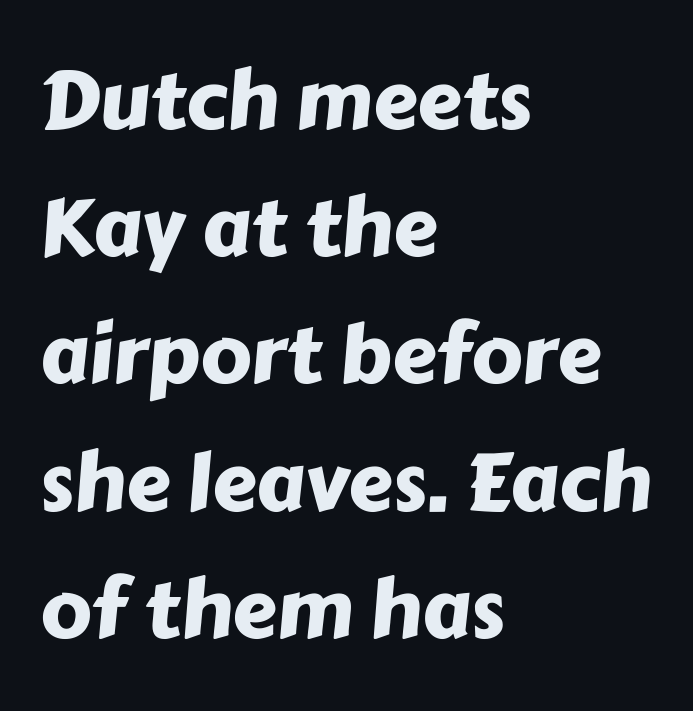
Q: Is the typeface a serif or a sans-serif typeface? A: Sans-serif.
Q: Is the text underlined? A: No.
Q: How is the paragraph aligned? A: Left-aligned.
Q: Is the spacing between letters normal or unusually wide? A: Normal.
Q: Is the spacing between lines tight, normal or loose? A: Normal.
Q: Width (condensed, normal, or wide)? A: Normal.
Q: Stroke contrast? A: Low.
Q: x-height? A: Medium.
Q: Monospaced? A: No.
